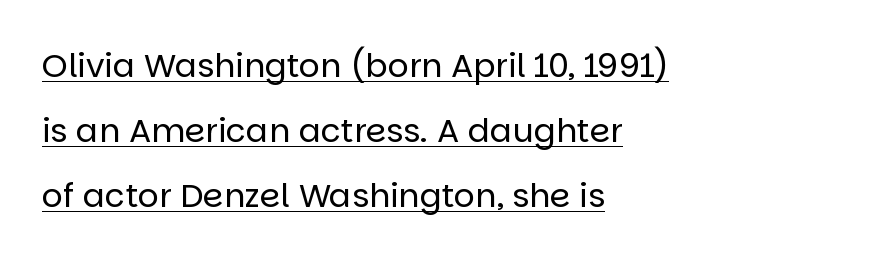
Q: Is the text bold? A: No.
Q: Is the text italic (slanted)? A: No, it is upright.
Q: Is the typeface a serif or a sans-serif typeface? A: Sans-serif.
Q: Is the text underlined? A: Yes.
Q: How is the paragraph aligned? A: Left-aligned.
Q: Is the spacing between letters normal or unusually wide? A: Normal.
Q: Is the spacing between lines tight, normal or loose? A: Loose.
Q: Width (condensed, normal, or wide)? A: Normal.
Q: Stroke contrast? A: Low.
Q: x-height? A: Large.
Q: Monospaced? A: No.
